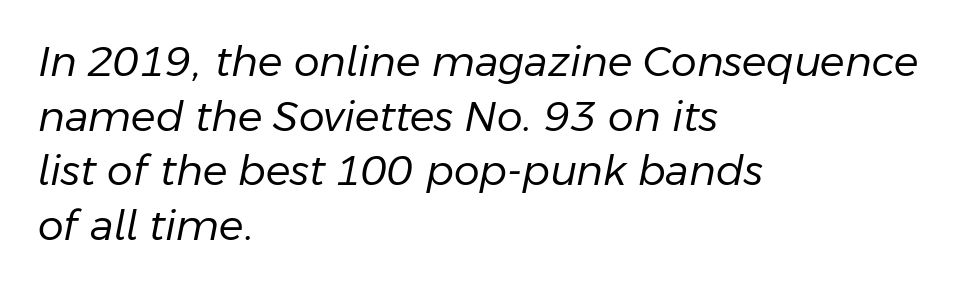
The face looks like a standard text weight, possibly lighter. Character widths vary here, with narrow letters taking less room than wide ones. A typesetter would call this zero additional tracking. The paragraph shown leans on its left margin.
